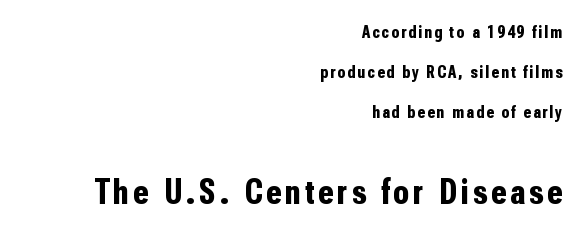
{"serif": "no", "italic": "no", "bold": "yes", "weight": "bold", "width": "condensed", "stroke_contrast": "low", "x_height": "medium", "monospaced": "no", "underline": "no", "align": "right", "line_spacing": "loose", "line_spacing_ratio": 2.22, "larger_block": "second", "size_ratio": 2.0, "glyph_px": 36}
